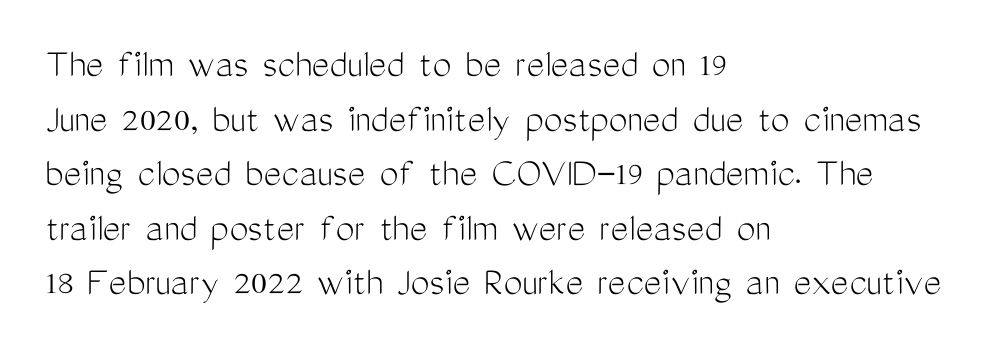
The rendering uses natural spacing where letterforms have individual widths. The lettering holds an erect, upright posture throughout. The text block is weighted toward the left margin, trailing off unevenly rightward. Quick note: underline off. Does extra space separate the letters? No, they use regular spacing. Classification — sans serif.
